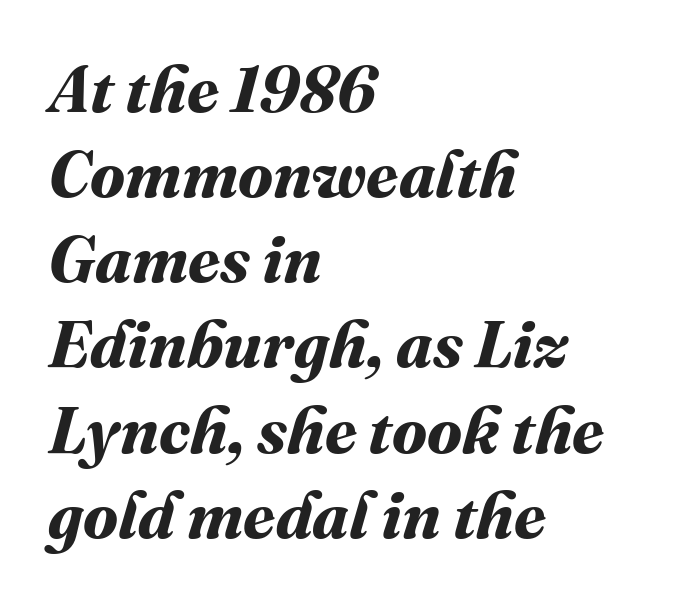
Does the leading feel generous? No, just average. Words appear dense and cohesive because spacing is normal. The rag falls on the right side of this text block. Each letter keeps its own natural width here, so spacing adapts to shape.
